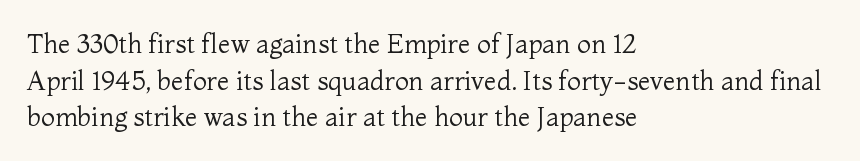
Q: Is the text bold? A: No.
Q: Is the text italic (slanted)? A: No, it is upright.
Q: Is the text underlined? A: No.
Q: How is the paragraph aligned? A: Left-aligned.
Q: Is the spacing between letters normal or unusually wide? A: Normal.
Q: Is the spacing between lines tight, normal or loose? A: Normal.
